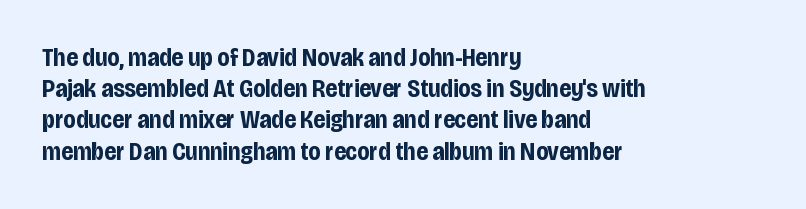
{"italic": "no", "bold": "yes", "underline": "no", "align": "left", "line_spacing": "normal", "line_spacing_ratio": 1.25, "letter_spacing": "normal", "letter_spacing_em": 0.0, "glyph_px": 25}
